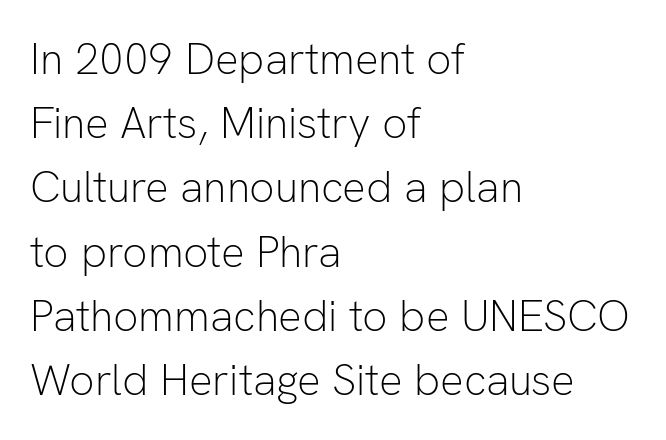
Q: Is the text bold? A: No.
Q: Is the text italic (slanted)? A: No, it is upright.
Q: Is the typeface a serif or a sans-serif typeface? A: Sans-serif.
Q: Is the text underlined? A: No.
Q: How is the paragraph aligned? A: Left-aligned.
Q: Is the spacing between letters normal or unusually wide? A: Normal.
Q: Is the spacing between lines tight, normal or loose? A: Normal.
Q: Width (condensed, normal, or wide)? A: Normal.
Q: Stroke contrast? A: Low.
Q: x-height? A: Medium.
Q: Monospaced? A: No.
